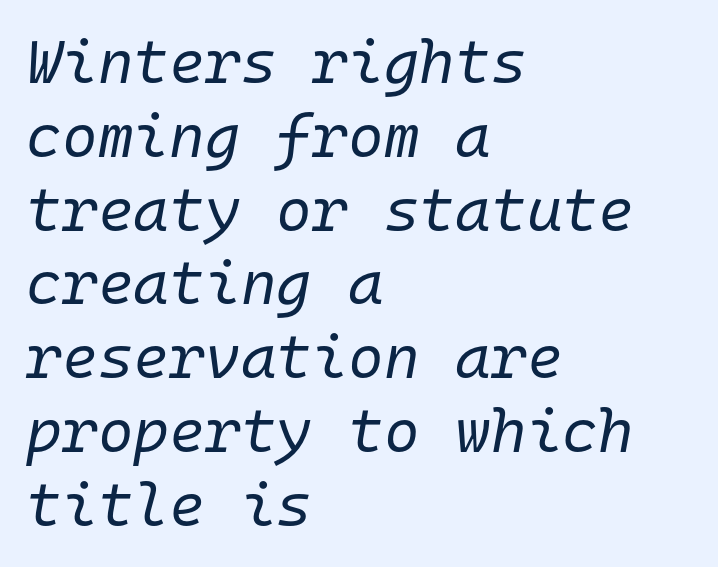
Each line starts at the same left margin while the right side varies. This sample has the even, mechanical cadence of fixed-width lettering. Counters stay open thanks to moderate or lighter strokes. The passage shown has conventional tracking throughout. Notice how the stems are inclined rather than vertical — that's the hallmark of italics. Type without underlining.
